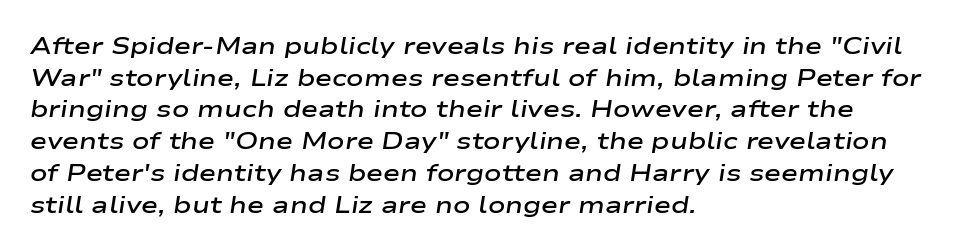
Descender tails drop into unmarked territory. The lines are quadded left. Words appear dense and cohesive because spacing is normal. Leading: standard. These words are printed semibold, heavier than regular yet not bold. There's an unmistakable incline to the writing here.
